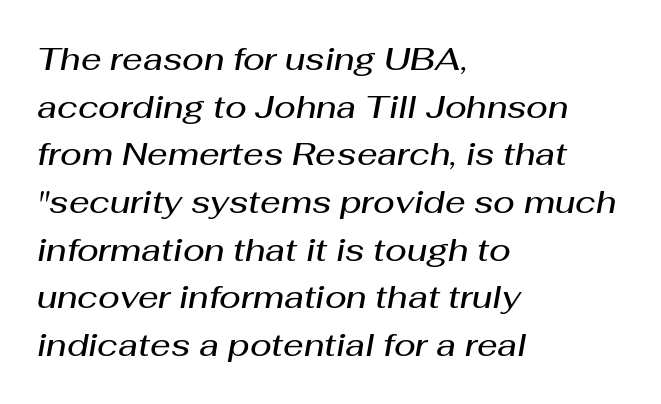
The image shows 32 px semibold type, italic (leaning right); set left-aligned, normal line spacing (1.49x), normal letter spacing, not underlined; medium stroke contrast and a medium x-height.
